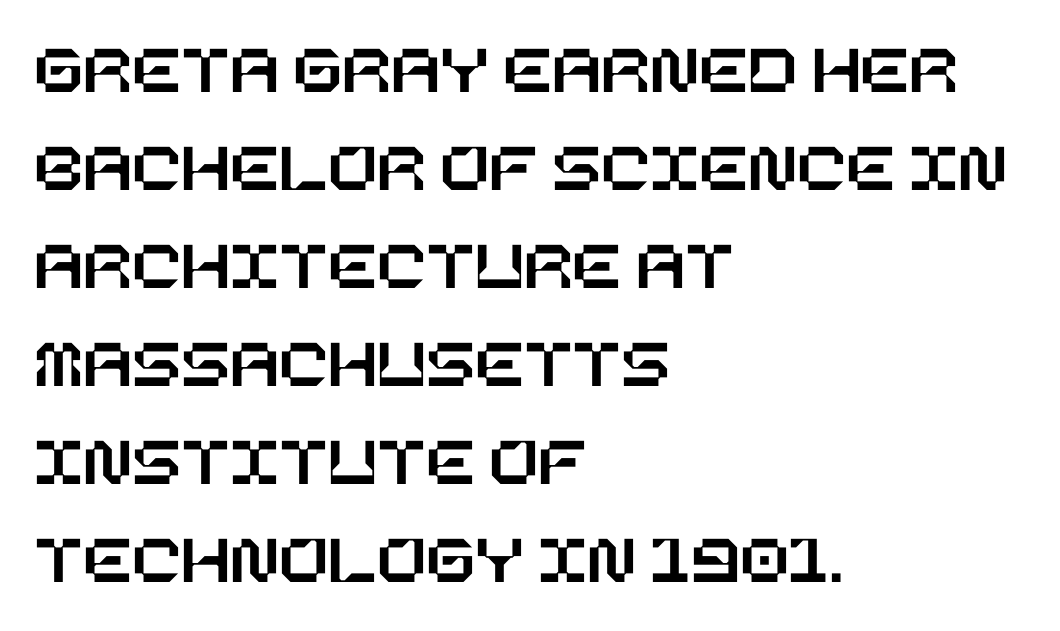
{"italic": "no", "width": "normal", "stroke_contrast": "low", "x_height": "large", "underline": "no", "align": "left", "line_spacing": "normal", "line_spacing_ratio": 1.36, "letter_spacing": "normal", "letter_spacing_em": 0.0, "glyph_px": 72}
